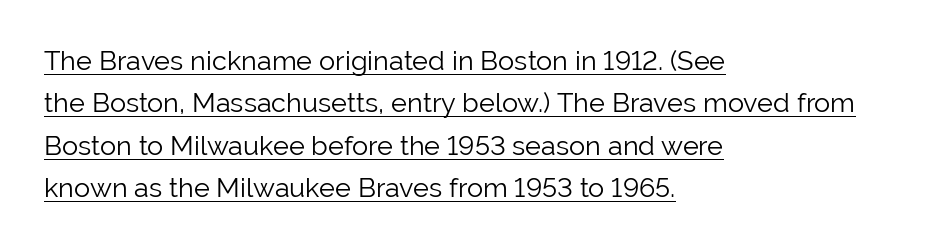
Q: Is the text bold? A: No.
Q: Is the text italic (slanted)? A: No, it is upright.
Q: Is the text underlined? A: Yes.
Q: How is the paragraph aligned? A: Left-aligned.
Q: Is the spacing between letters normal or unusually wide? A: Normal.
Q: Is the spacing between lines tight, normal or loose? A: Normal.
